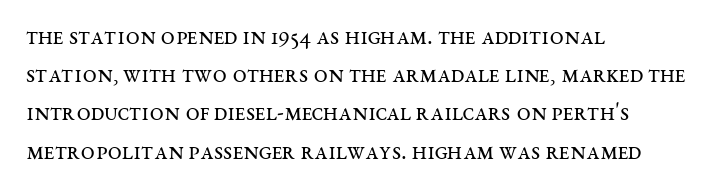
The image shows 25 px text type, upright; set left-aligned, normal line spacing (1.53x), normal letter spacing, not underlined.
